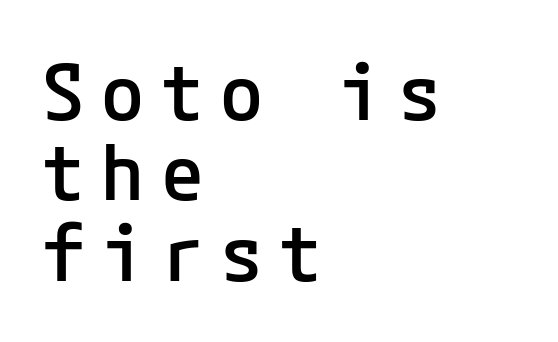
The text was rendered using a sans face with plain stroke endings. Designer's note — italics off, roman on. Lines of text with bare space underneath. These lines are set flush left with a ragged right edge.
